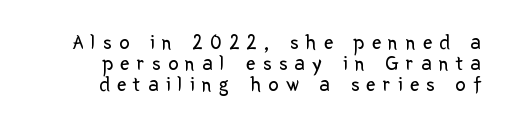
Q: Is the text bold? A: No.
Q: Is the text italic (slanted)? A: No, it is upright.
Q: Is the text underlined? A: No.
Q: How is the paragraph aligned? A: Right-aligned.
Q: Is the spacing between letters normal or unusually wide? A: Unusually wide.
Q: Is the spacing between lines tight, normal or loose? A: Tight.
